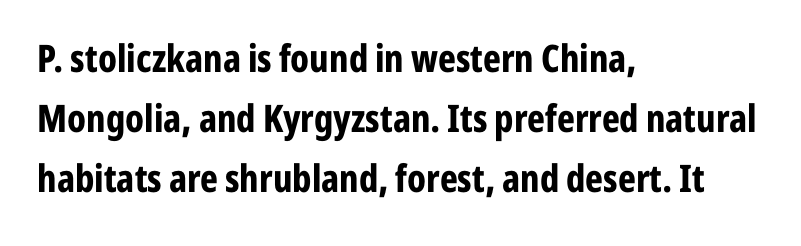
Notice how the passage keeps a crisp vertical edge on the left only. Is this a sans? Yes — the strokes have no serifs. What weight is shown? A full bold with thick strokes. The letterforms sit shoulder to shoulder at normal distance. Nope, not italic — everything's standing straight. How would I describe the line gaps? Plain and ordinary.
